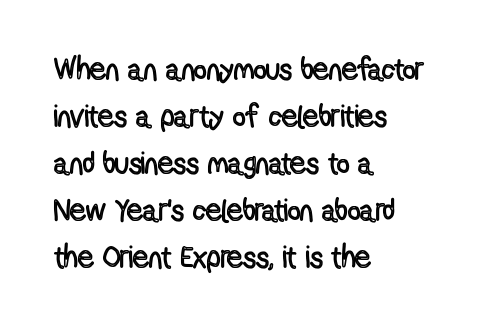
{"italic": "no", "width": "condensed", "x_height": "medium", "monospaced": "no", "underline": "no", "align": "left", "line_spacing": "normal", "line_spacing_ratio": 1.52, "letter_spacing": "normal", "letter_spacing_em": 0.0, "glyph_px": 31}
